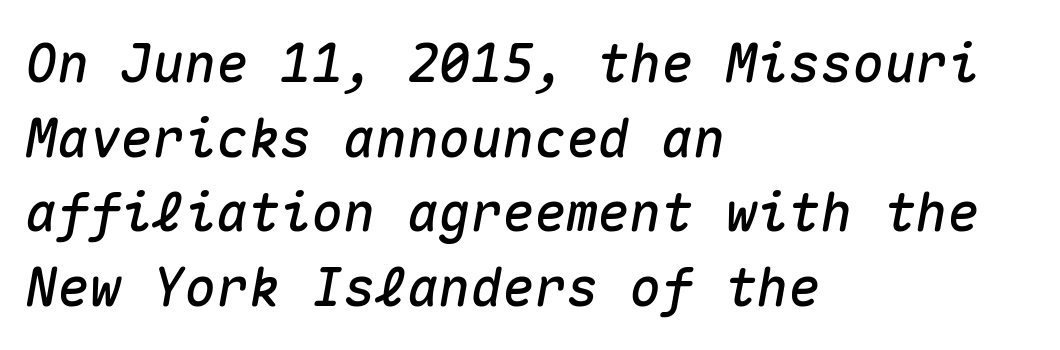
If you drew a line through each stem, it would be angled. Descenders are the only things crossing below the line. The compositor pushed each line to the left boundary. Standard letterfit; no display-style spreading of the glyphs. A typesetter would call this monospace, since all characters share one set width.
